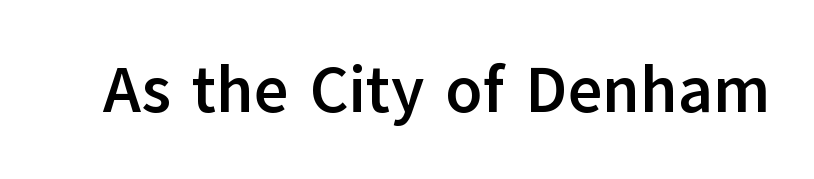
Q: Is the text bold? A: Yes.
Q: Is the text italic (slanted)? A: No, it is upright.
Q: Is the typeface a serif or a sans-serif typeface? A: Sans-serif.
Q: Is the text underlined? A: No.
Q: Is the spacing between letters normal or unusually wide? A: Normal.
Q: Width (condensed, normal, or wide)? A: Normal.
Q: Stroke contrast? A: Low.
Q: x-height? A: Medium.
Q: Monospaced? A: No.
